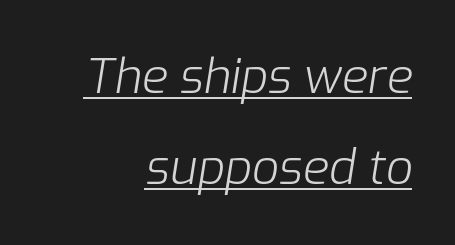
Q: Is the text bold? A: No.
Q: Is the text italic (slanted)? A: Yes, it leans right by about 9 degrees.
Q: Is the text underlined? A: Yes.
Q: How is the paragraph aligned? A: Right-aligned.
Q: Is the spacing between letters normal or unusually wide? A: Normal.
Q: Is the spacing between lines tight, normal or loose? A: Loose.
Q: Width (condensed, normal, or wide)? A: Normal.
Q: Stroke contrast? A: Low.
Q: x-height? A: Medium.
Q: Monospaced? A: No.
